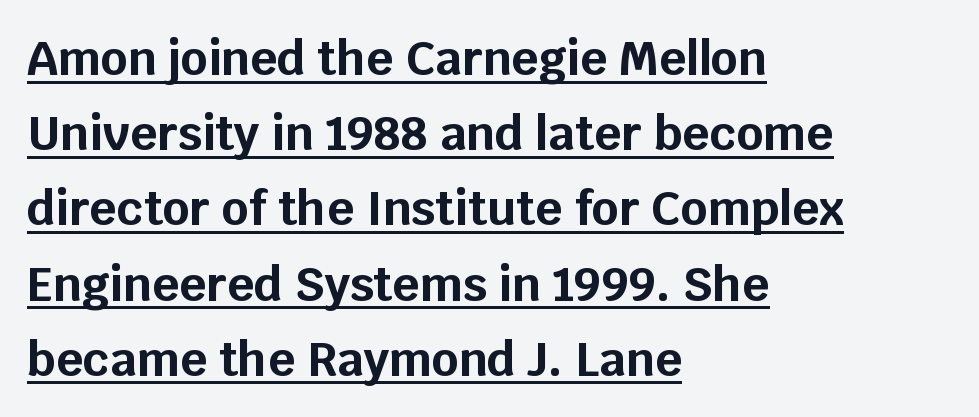
The sample's only ornament is a line tracing under the words. Compared with typical body copy, the letter spacing here is the same. Quick note: interline space is typical. The passage shown is emphatically bold. Unlike italic type, these characters show no tilt at all. The face used here is proportionally spaced, like ordinary book or web type.
